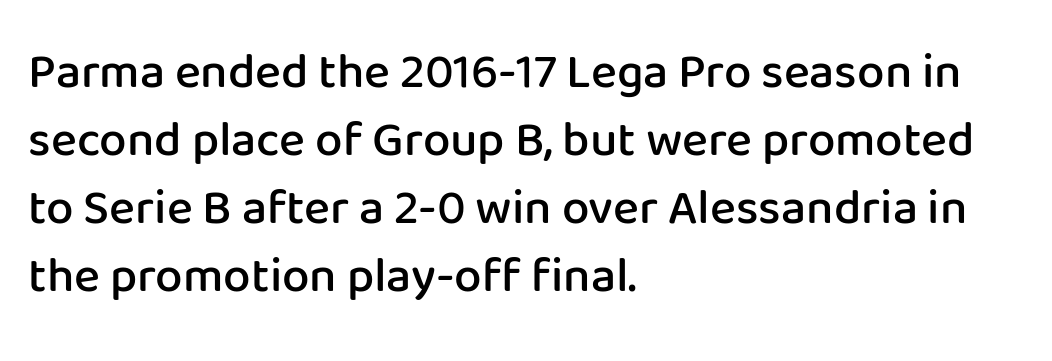
Q: Is the text bold? A: Semi-bold.
Q: Is the text italic (slanted)? A: No, it is upright.
Q: Is the typeface a serif or a sans-serif typeface? A: Sans-serif.
Q: Is the text underlined? A: No.
Q: How is the paragraph aligned? A: Left-aligned.
Q: Is the spacing between letters normal or unusually wide? A: Normal.
Q: Is the spacing between lines tight, normal or loose? A: Normal.
Q: Width (condensed, normal, or wide)? A: Normal.
Q: Stroke contrast? A: Low.
Q: x-height? A: Medium.
Q: Monospaced? A: No.
